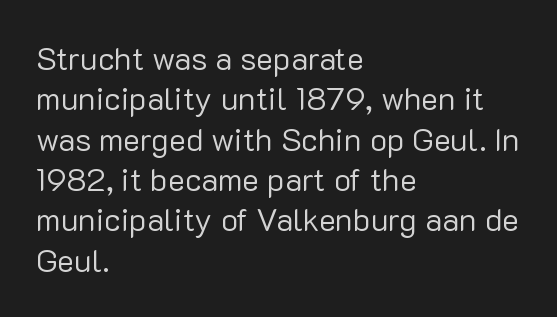
Q: Is the text bold? A: No.
Q: Is the text italic (slanted)? A: No, it is upright.
Q: Is the typeface a serif or a sans-serif typeface? A: Sans-serif.
Q: Is the text underlined? A: No.
Q: How is the paragraph aligned? A: Left-aligned.
Q: Is the spacing between letters normal or unusually wide? A: Normal.
Q: Is the spacing between lines tight, normal or loose? A: Normal.
Q: Width (condensed, normal, or wide)? A: Normal.
Q: Stroke contrast? A: Low.
Q: x-height? A: Medium.
Q: Monospaced? A: No.
